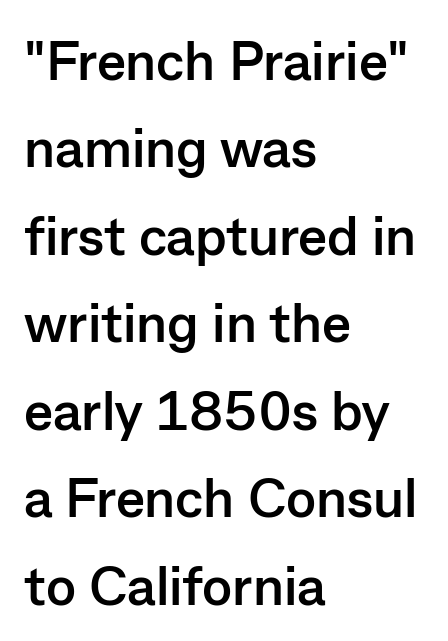
Q: Is the text bold? A: Yes.
Q: Is the text italic (slanted)? A: No, it is upright.
Q: Is the typeface a serif or a sans-serif typeface? A: Sans-serif.
Q: Is the text underlined? A: No.
Q: How is the paragraph aligned? A: Left-aligned.
Q: Is the spacing between letters normal or unusually wide? A: Normal.
Q: Is the spacing between lines tight, normal or loose? A: Normal.
Q: Width (condensed, normal, or wide)? A: Normal.
Q: Stroke contrast? A: Low.
Q: x-height? A: Medium.
Q: Monospaced? A: No.
